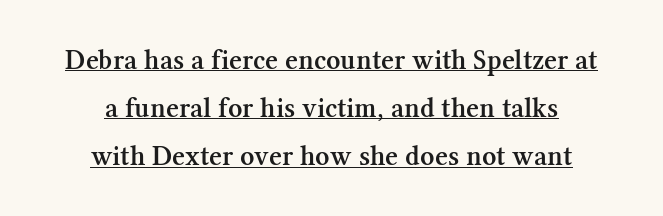
The whitespace from short lines is split evenly between both sides. The font's upright variant was chosen for this text. A typesetter would call this proportional, since set widths differ per character. Font category for this specimen: serif. This is underlined copy, the kind a proofreader might mark for attention. Nobody touched the tracking dial on this one.
